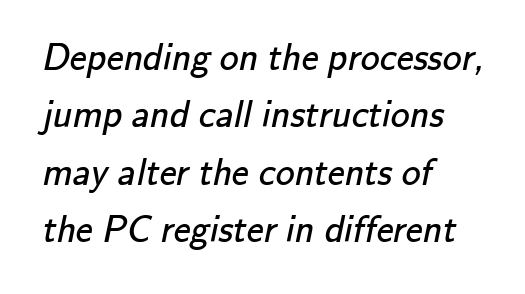
{"serif": "no", "bold": "no", "weight": "regular", "width": "normal", "stroke_contrast": "low", "x_height": "small", "monospaced": "no", "underline": "no", "align": "left", "line_spacing": "normal", "line_spacing_ratio": 1.51, "letter_spacing": "normal", "letter_spacing_em": 0.0, "glyph_px": 38}
